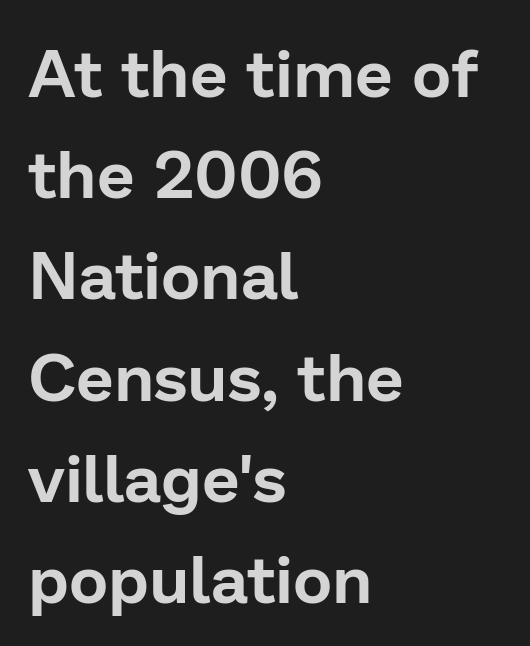
{"serif": "no", "italic": "no", "width": "normal", "stroke_contrast": "low", "x_height": "medium", "monospaced": "no", "underline": "no", "align": "left", "line_spacing": "normal", "line_spacing_ratio": 1.51, "letter_spacing": "normal", "letter_spacing_em": 0.0, "glyph_px": 67}
